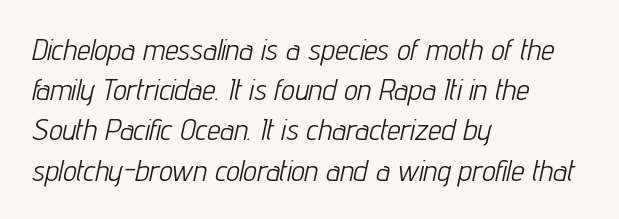
The image shows 30 px light, condensed type, italic (leaning right); set left-aligned, normal line spacing (1.34x), normal letter spacing, not underlined; low stroke contrast and a medium x-height.
